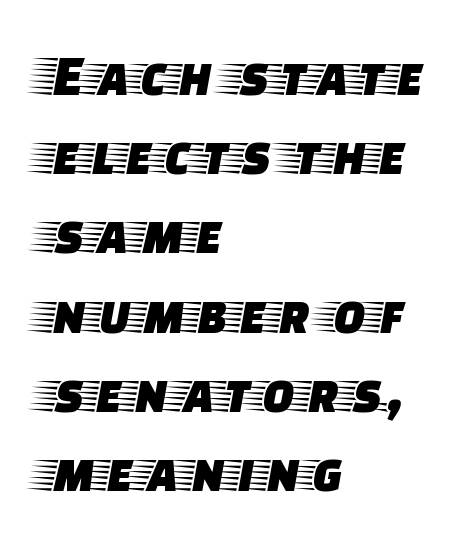
Q: Is the text italic (slanted)? A: Yes.
Q: Is the typeface a serif or a sans-serif typeface? A: Serif.
Q: Is the text underlined? A: No.
Q: How is the paragraph aligned? A: Left-aligned.
Q: Is the spacing between letters normal or unusually wide? A: Normal.
Q: Is the spacing between lines tight, normal or loose? A: Normal.
Q: Width (condensed, normal, or wide)? A: Wide.
Q: Stroke contrast? A: Low.
Q: x-height? A: Large.
Q: Monospaced? A: No.
